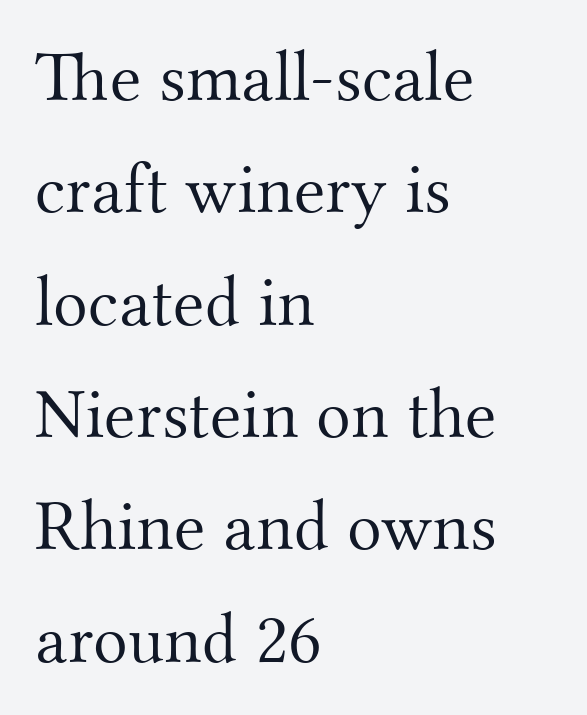
Q: Is the text bold? A: No.
Q: Is the text italic (slanted)? A: No, it is upright.
Q: Is the typeface a serif or a sans-serif typeface? A: Serif.
Q: Is the text underlined? A: No.
Q: How is the paragraph aligned? A: Left-aligned.
Q: Is the spacing between letters normal or unusually wide? A: Normal.
Q: Is the spacing between lines tight, normal or loose? A: Normal.
Q: Width (condensed, normal, or wide)? A: Normal.
Q: Stroke contrast? A: Medium.
Q: x-height? A: Small.
Q: Monospaced? A: No.
